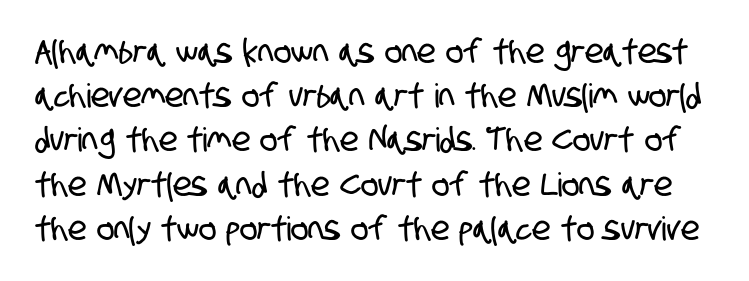
{"serif": "no", "width": "condensed", "stroke_contrast": "low", "x_height": "large", "monospaced": "no", "underline": "no", "line_spacing": "normal", "line_spacing_ratio": 1.34, "letter_spacing": "normal", "letter_spacing_em": 0.0, "glyph_px": 33}
